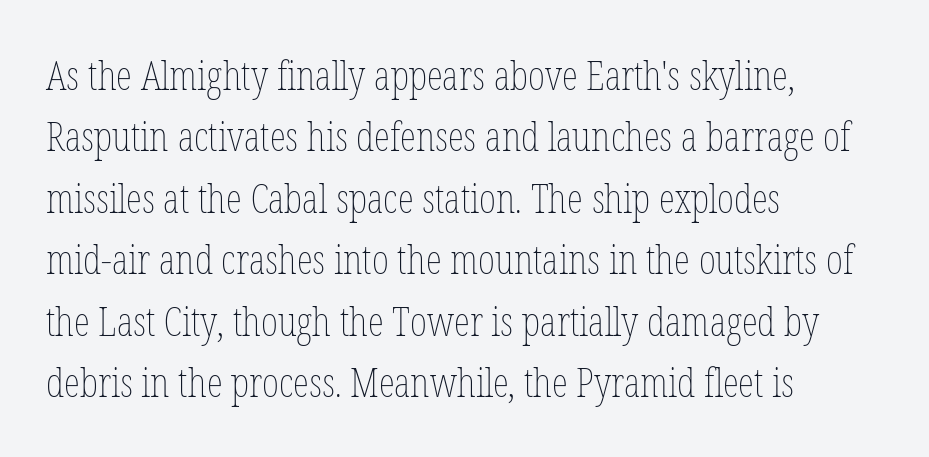
Q: Is the text bold? A: No.
Q: Is the text italic (slanted)? A: No, it is upright.
Q: Is the text underlined? A: No.
Q: How is the paragraph aligned? A: Left-aligned.
Q: Is the spacing between letters normal or unusually wide? A: Normal.
Q: Is the spacing between lines tight, normal or loose? A: Normal.
Q: Width (condensed, normal, or wide)? A: Condensed.
Q: Stroke contrast? A: Low.
Q: x-height? A: Medium.
Q: Monospaced? A: No.
